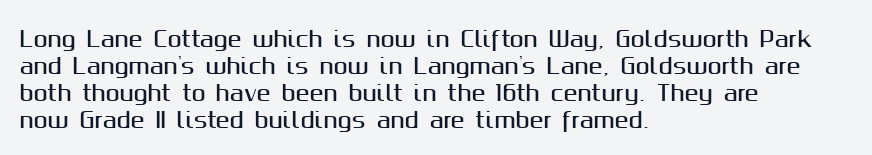
No word sits above an underline. Rendered with straight, roman letterforms. A typesetter would call this leading conventional body-copy spacing. Nothing unusual about the tracking: characters are spaced as the font intends. Line starts are locked; line ends wander.
